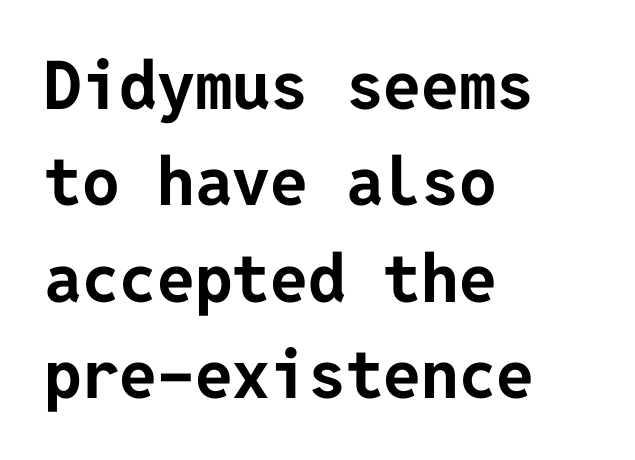
Default kerning and tracking; the words read as compact shapes. A bare baseline throughout the passage. Heft: maximum for text — a bold. Horizontally, the lines are justified to the leading edge only. The letters stand straight up with perfectly vertical stems. A normal amount of white space separates one row of letters from the next.
